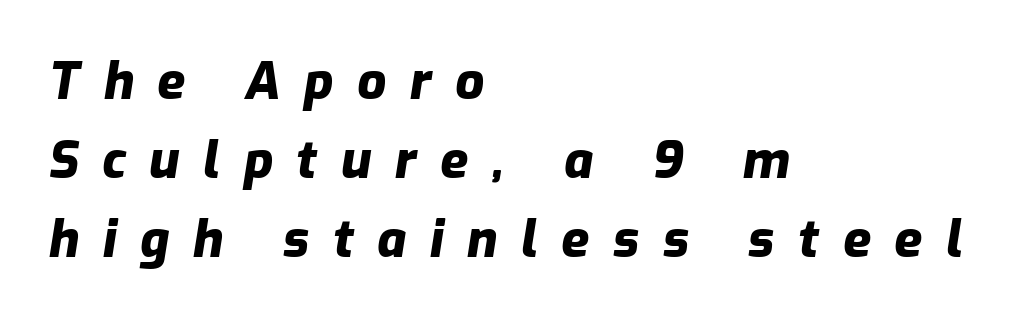
The image shows 51 px heavy type, italic (leaning right); set left-aligned, normal line spacing (1.55x), unusually wide letter spacing (+0.46 em), not underlined; low stroke contrast and a medium x-height.
